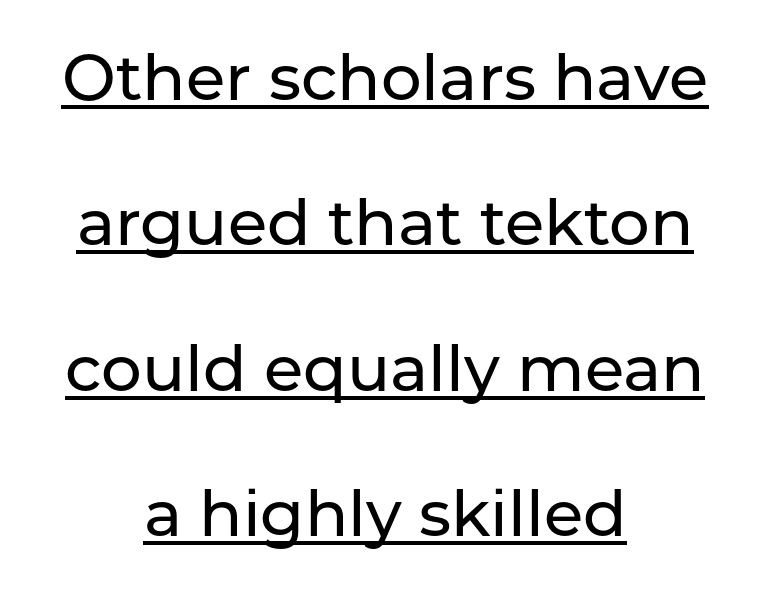
No italicization has been applied; the sample stays upright. This is sans-serif lettering, the kind often seen on screens and signage. These lines stack symmetrically, like a column narrowing and widening about its center. This is underlined copy, the kind a proofreader might mark for attention. The passage shown is typed in a proportional face where columns would drift.
